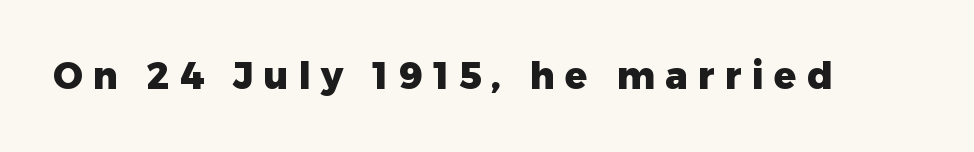
Think of a printed novel: that variable character pitch is what you see here. Type style note: lacks serifs. The space beneath each line is pristine and unruled. Designer's note — italics off, roman on.
